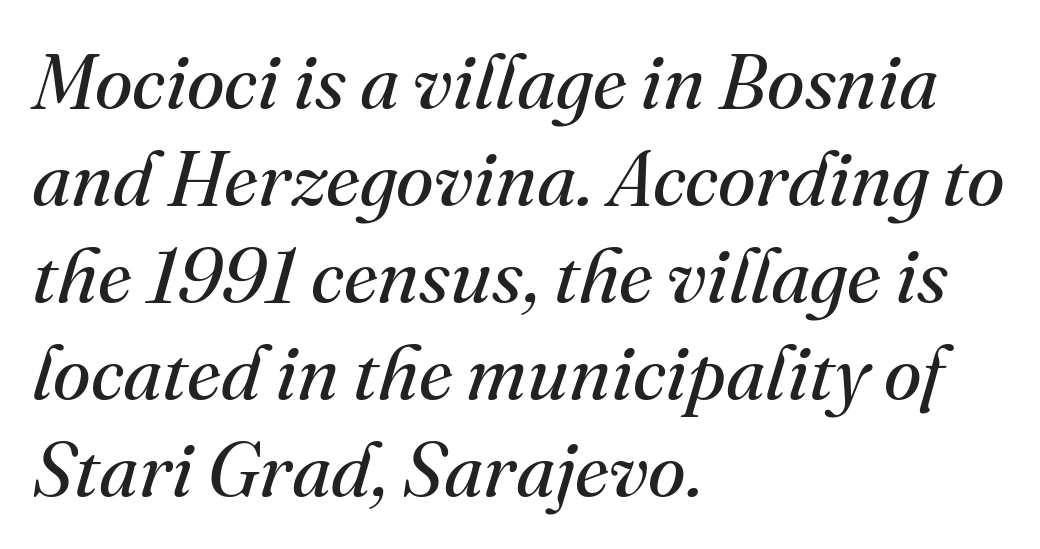
The image shows 77 px regular-weight serif type, italic (leaning right); set left-aligned, normal line spacing (1.26x), normal letter spacing, not underlined; medium stroke contrast and a small x-height.
